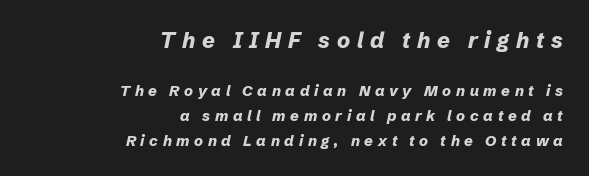
Tracking value appears strongly positive — letters spread wide. Descenders hang freely into open space. The first block has been scaled up relative to the second. Each glyph is drawn with heavy, bold strokes. In terms of posture, this sample is oblique.
